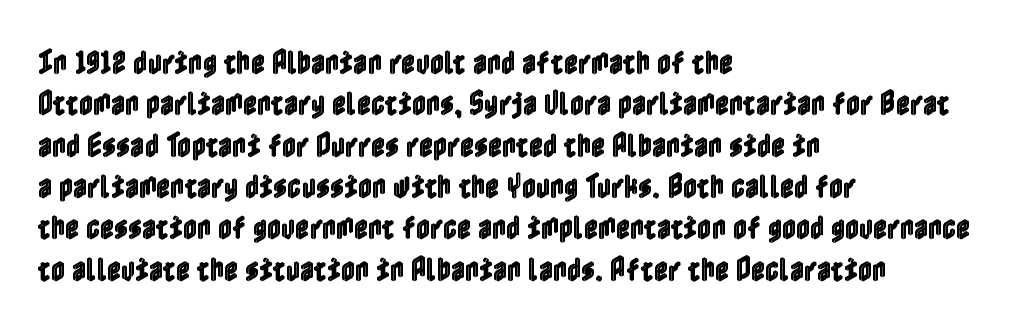
{"italic": "no", "underline": "no", "align": "left", "line_spacing": "normal", "line_spacing_ratio": 1.53, "letter_spacing": "normal", "letter_spacing_em": 0.0, "glyph_px": 27}
